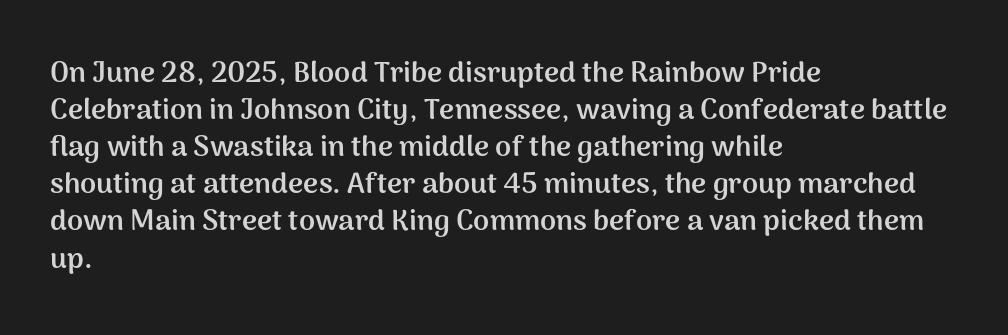
{"serif": "no", "italic": "no", "bold": "yes", "weight": "semibold", "width": "normal", "stroke_contrast": "medium", "x_height": "medium", "monospaced": "no", "underline": "no", "align": "left", "line_spacing": "normal", "line_spacing_ratio": 1.28, "letter_spacing": "normal", "letter_spacing_em": 0.0, "glyph_px": 29}
